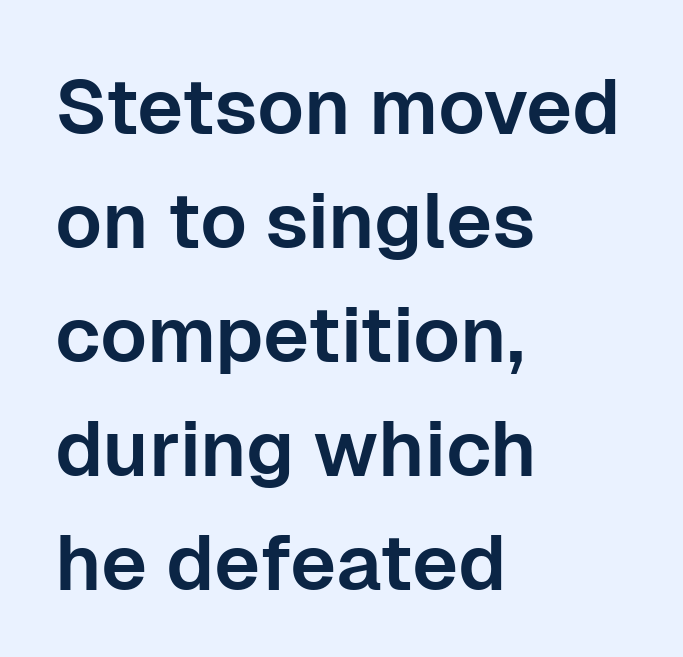
{"serif": "no", "italic": "no", "width": "normal", "stroke_contrast": "low", "x_height": "medium", "monospaced": "no", "underline": "no", "align": "left", "line_spacing": "normal", "line_spacing_ratio": 1.46, "letter_spacing": "normal", "letter_spacing_em": 0.0, "glyph_px": 78}
